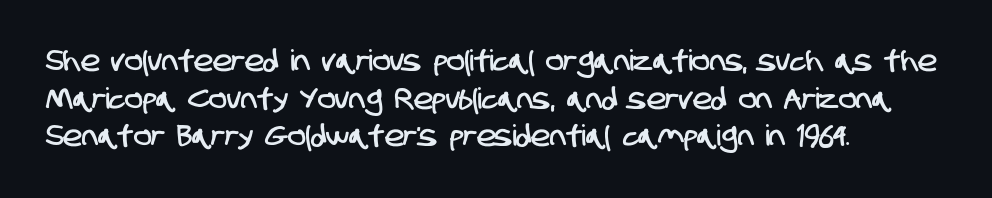
This sample has the flowing, uneven cadence of proportional lettering. The characters display no serif detailing; their extremities are plain. Unmarked baselines from the first word to the last. The type is set solid horizontally, with unmodified tracking. Does the copy run flush right? No — it runs flush left. The passage shown stacks its lines at a standard gap.
